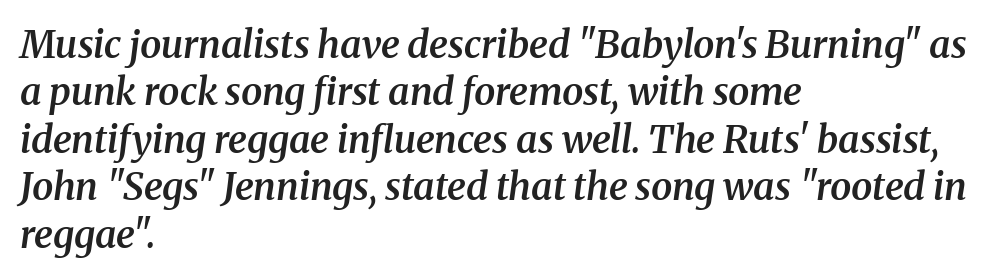
Q: Is the text bold? A: Semi-bold.
Q: Is the text italic (slanted)? A: Yes, it leans right by about 8 degrees.
Q: Is the typeface a serif or a sans-serif typeface? A: Serif.
Q: Is the text underlined? A: No.
Q: How is the paragraph aligned? A: Left-aligned.
Q: Is the spacing between letters normal or unusually wide? A: Normal.
Q: Is the spacing between lines tight, normal or loose? A: Normal.
Q: Width (condensed, normal, or wide)? A: Normal.
Q: Stroke contrast? A: Medium.
Q: x-height? A: Medium.
Q: Monospaced? A: No.
